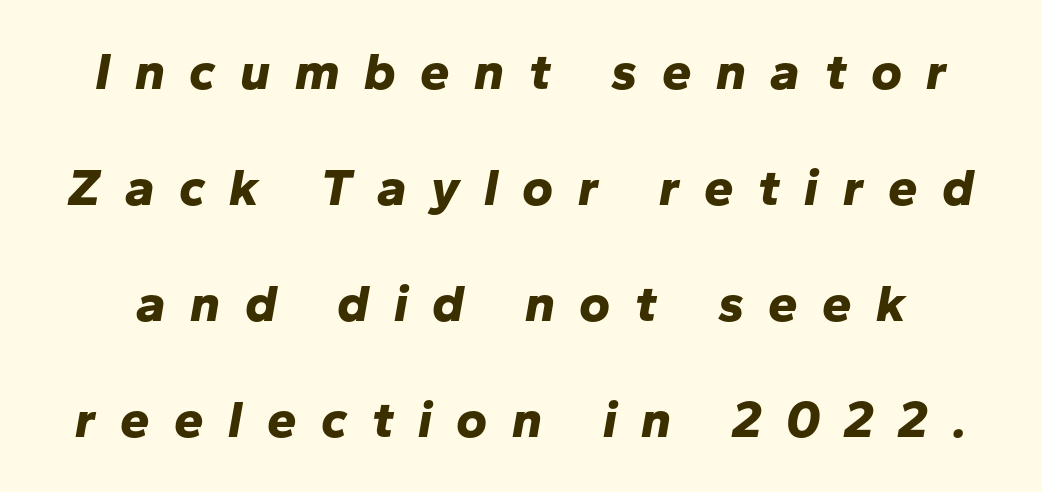
The image shows 53 px bold type, italic (leaning right); set loose line spacing (2.19x), unusually wide letter spacing (+0.46 em), not underlined; low stroke contrast and a medium x-height.
